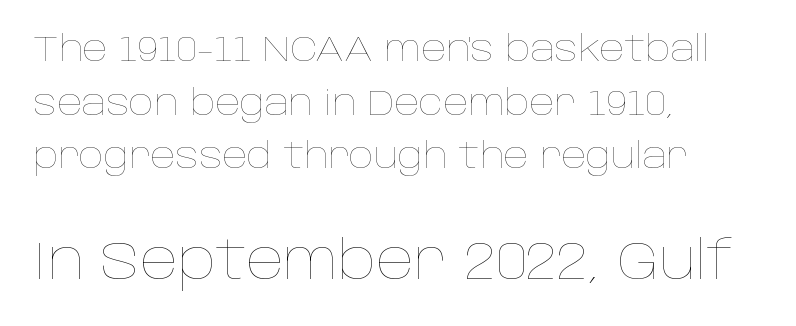
{"italic": "no", "bold": "no", "weight": "thin", "width": "normal", "stroke_contrast": "low", "x_height": "large", "monospaced": "no", "underline": "no", "align": "left", "line_spacing": "normal", "line_spacing_ratio": 1.53, "letter_spacing": "normal", "letter_spacing_em": 0.0, "larger_block": "second", "size_ratio": 1.51, "glyph_px": 53}
